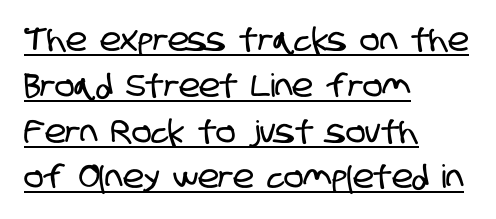
The image shows 32 px condensed sans-serif type; set left-aligned, normal line spacing (1.43x), normal letter spacing, underlined; low stroke contrast and a large x-height.
